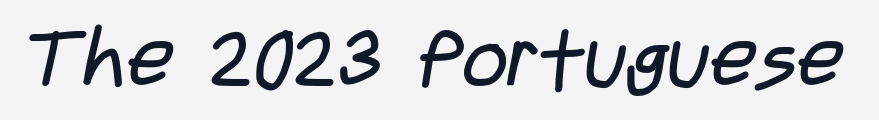
Nobody drew a line under any word here. Stroke thickness stays within the range of a standard reading face or lighter. The tracking reads as untouched default to a designer's eye. This sample has the flowing, uneven cadence of proportional lettering. Nothing sits at the stroke ends, so this counts as sans-serif.
